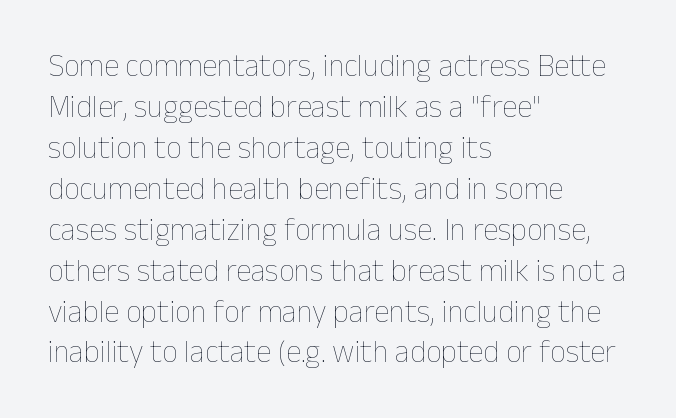
The rendering keeps characters at their native spacing. On a weight scale, this lands at 450 or below. Quick note: interline space is typical. This rendering features lettering with no underline.
